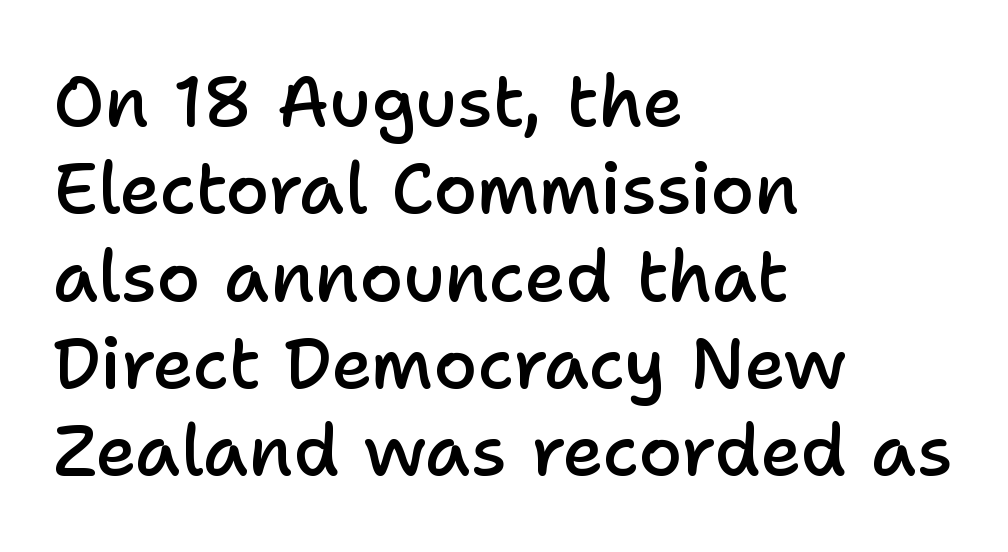
The image shows 71 px semibold sans-serif type, upright; set left-aligned, line spacing 1.23x, normal letter spacing, not underlined; low stroke contrast and a medium x-height.
